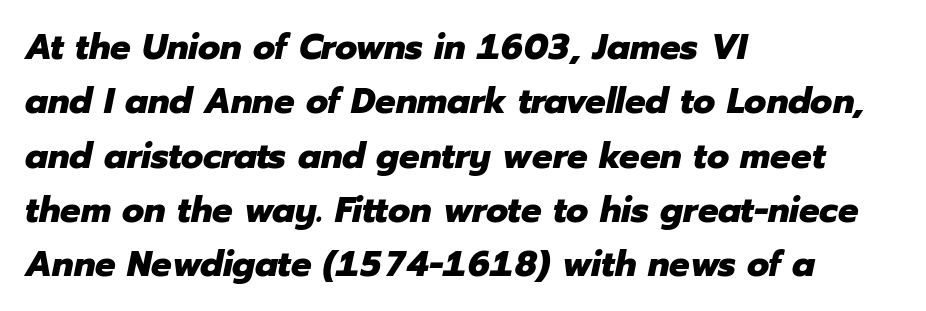
Q: Is the text bold? A: Yes.
Q: Is the text italic (slanted)? A: Yes, it leans right by about 12 degrees.
Q: Is the text underlined? A: No.
Q: How is the paragraph aligned? A: Left-aligned.
Q: Is the spacing between letters normal or unusually wide? A: Normal.
Q: Is the spacing between lines tight, normal or loose? A: Normal.
Q: Width (condensed, normal, or wide)? A: Normal.
Q: Stroke contrast? A: Low.
Q: x-height? A: Medium.
Q: Monospaced? A: No.
